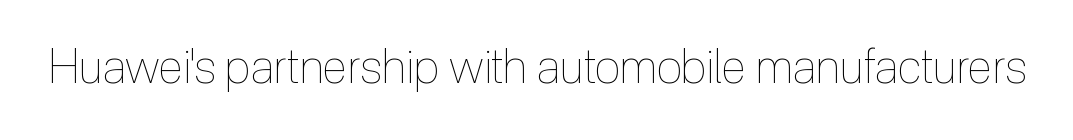
Q: Is the text bold? A: No.
Q: Is the text italic (slanted)? A: No, it is upright.
Q: Is the text underlined? A: No.
Q: Is the spacing between letters normal or unusually wide? A: Normal.
Q: Width (condensed, normal, or wide)? A: Condensed.
Q: x-height? A: Medium.
Q: Monospaced? A: No.
